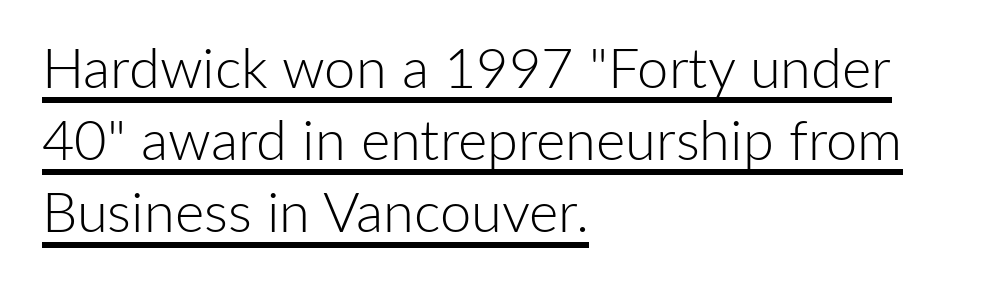
Characters follow at the spacing the type designer built in. You could not count columns in this text — the font is proportionally spaced. Ascenders rise straight up at ninety degrees. Compared with typical paragraphs, the rows here are spaced about the same. Compared with undecorated copy, this sample adds a rule below the words.
